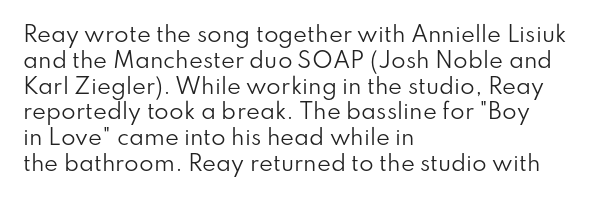
{"italic": "no", "bold": "no", "underline": "no", "align": "left", "line_spacing_ratio": 1.23, "letter_spacing": "normal", "letter_spacing_em": 0.0, "glyph_px": 21}
